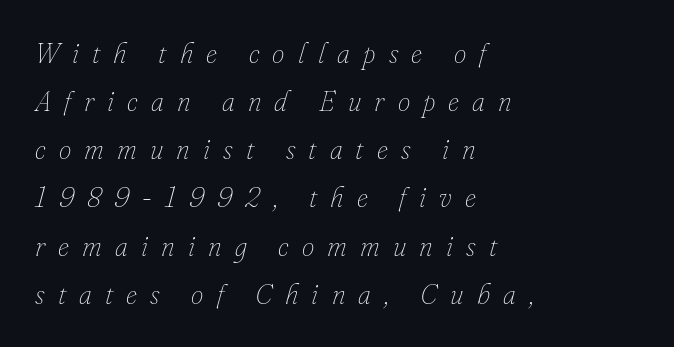
Q: Is the text bold? A: No.
Q: Is the text italic (slanted)? A: Yes, it leans right by about 16 degrees.
Q: Is the text underlined? A: No.
Q: How is the paragraph aligned? A: Left-aligned.
Q: Is the spacing between letters normal or unusually wide? A: Unusually wide.
Q: Width (condensed, normal, or wide)? A: Normal.
Q: Stroke contrast? A: Low.
Q: x-height? A: Small.
Q: Monospaced? A: No.
